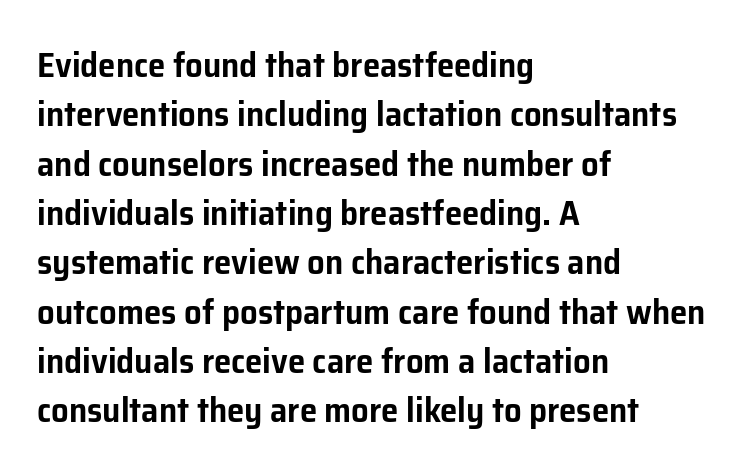
Plain, unruled lines of type. Proportional: the letters do not fall into vertical columns. The typography opts for an upright posture over an oblique one. These lines keep a tight, regular rhythm from letter to letter.
